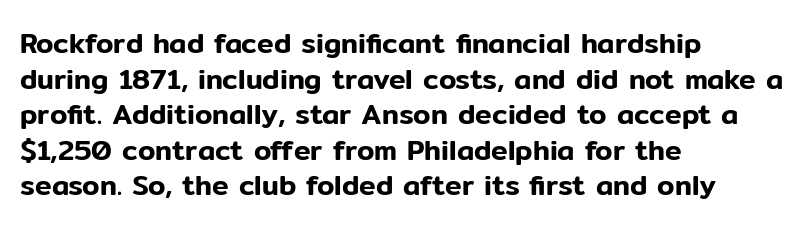
The image shows 28 px sans-serif type, upright; set left-aligned, normal line spacing (1.27x), normal letter spacing, not underlined; low stroke contrast and a medium x-height.
